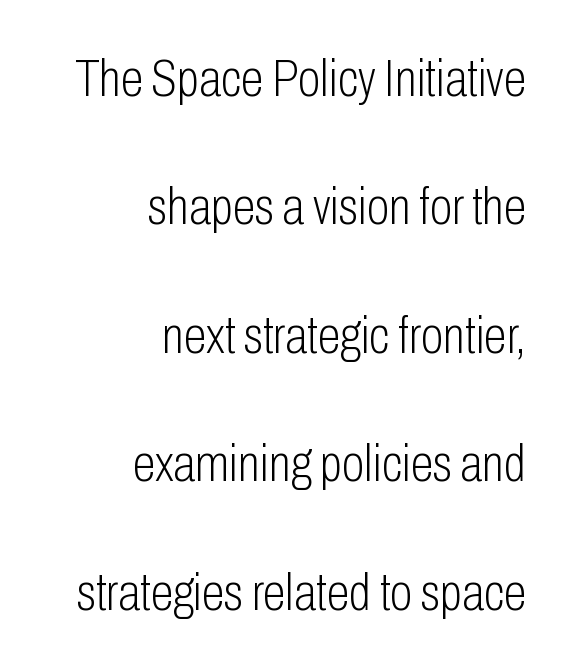
Q: Is the text bold? A: No.
Q: Is the text italic (slanted)? A: No, it is upright.
Q: Is the typeface a serif or a sans-serif typeface? A: Sans-serif.
Q: Is the text underlined? A: No.
Q: How is the paragraph aligned? A: Right-aligned.
Q: Is the spacing between letters normal or unusually wide? A: Normal.
Q: Is the spacing between lines tight, normal or loose? A: Loose.
Q: Width (condensed, normal, or wide)? A: Condensed.
Q: Stroke contrast? A: Low.
Q: x-height? A: Medium.
Q: Monospaced? A: No.
